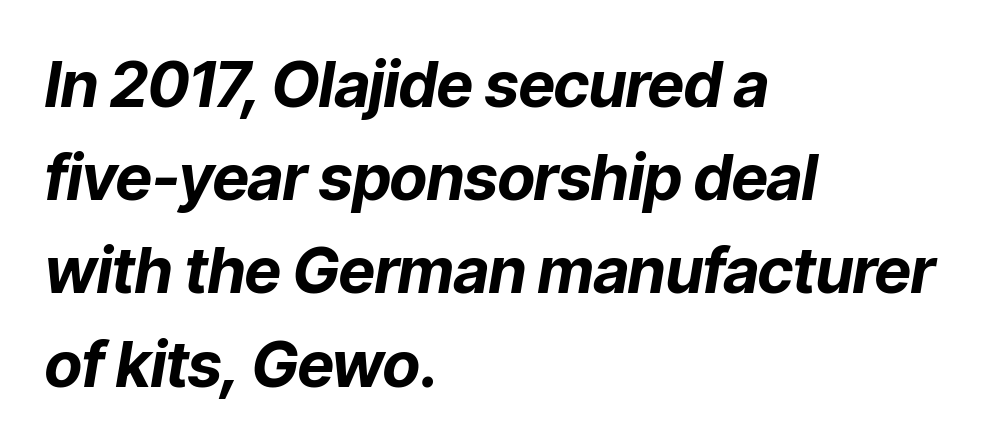
Q: Is the text bold? A: Yes.
Q: Is the text italic (slanted)? A: Yes, it leans right by about 9 degrees.
Q: Is the text underlined? A: No.
Q: How is the paragraph aligned? A: Left-aligned.
Q: Is the spacing between letters normal or unusually wide? A: Normal.
Q: Is the spacing between lines tight, normal or loose? A: Normal.
Q: Width (condensed, normal, or wide)? A: Normal.
Q: Stroke contrast? A: Low.
Q: x-height? A: Medium.
Q: Monospaced? A: No.
